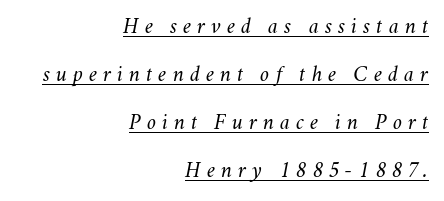
A continuous stroke trails under the words, as in a hyperlink. Compared with typical paragraphs, the rows here are farther apart. The cut favours lightness, reaching ordinary text weight at its darkest. All the whitespace from short lines collects on the left.
